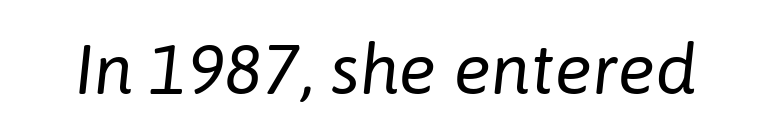
The cut favours lightness, reaching ordinary text weight at its darkest. A typesetter would call this proportional, since set widths differ per character. Rule under the text: the space is simply empty. A typesetter would call this zero additional tracking. The typography opts for an oblique posture over an upright one.
